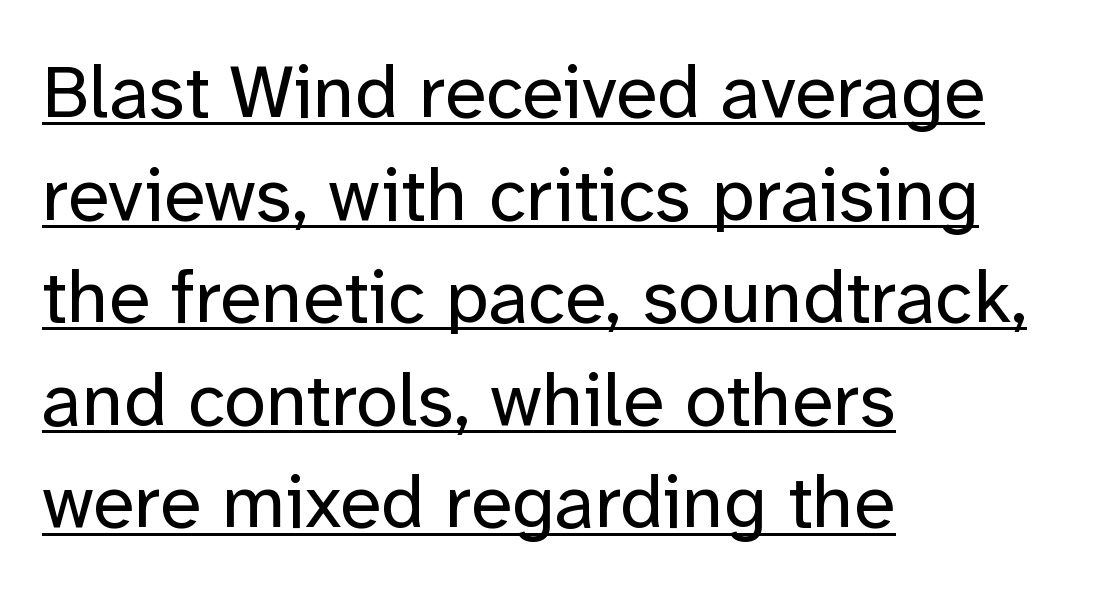
{"serif": "no", "italic": "no", "bold": "no", "weight": "regular", "width": "normal", "stroke_contrast": "low", "x_height": "medium", "monospaced": "no", "underline": "yes", "align": "left", "line_spacing": "normal", "line_spacing_ratio": 1.35, "letter_spacing": "normal", "letter_spacing_em": 0.0, "glyph_px": 76}
